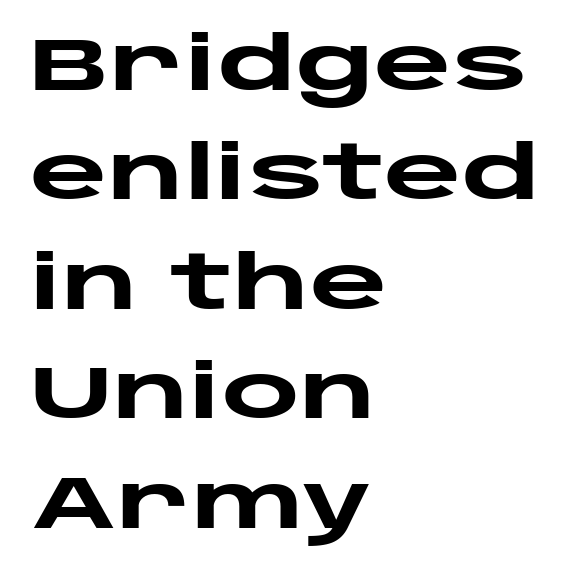
Q: Is the text bold? A: Yes.
Q: Is the text italic (slanted)? A: No, it is upright.
Q: Is the typeface a serif or a sans-serif typeface? A: Sans-serif.
Q: Is the text underlined? A: No.
Q: How is the paragraph aligned? A: Left-aligned.
Q: Is the spacing between letters normal or unusually wide? A: Normal.
Q: Is the spacing between lines tight, normal or loose? A: Normal.
Q: Width (condensed, normal, or wide)? A: Wide.
Q: Stroke contrast? A: Low.
Q: x-height? A: Large.
Q: Monospaced? A: No.
